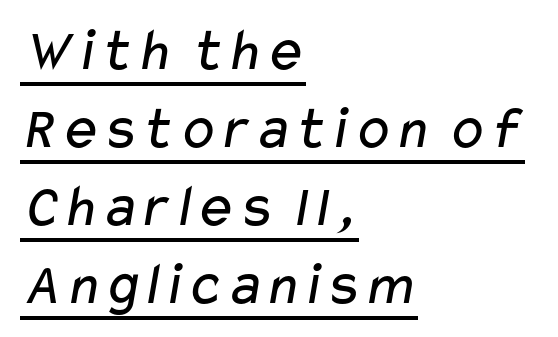
Q: Is the text bold? A: No.
Q: Is the typeface a serif or a sans-serif typeface? A: Sans-serif.
Q: Is the text underlined? A: Yes.
Q: How is the paragraph aligned? A: Left-aligned.
Q: Is the spacing between letters normal or unusually wide? A: Normal.
Q: Is the spacing between lines tight, normal or loose? A: Normal.
Q: Width (condensed, normal, or wide)? A: Wide.
Q: Stroke contrast? A: Low.
Q: x-height? A: Medium.
Q: Monospaced? A: No.
